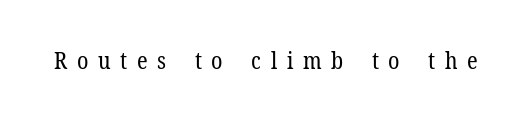
No word sits above an underline. No letter is thick-stroked: the sample isn't bold. The rendering inserts visible extra space after every character. A typesetter would mark this as roman, not italic.
